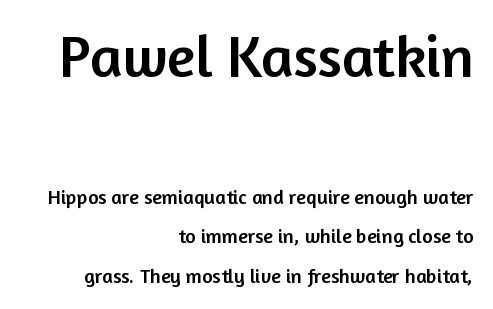
Q: Is the text italic (slanted)? A: No, it is upright.
Q: Is the typeface a serif or a sans-serif typeface? A: Sans-serif.
Q: Is the text underlined? A: No.
Q: How is the paragraph aligned? A: Right-aligned.
Q: Is the spacing between letters normal or unusually wide? A: Normal.
Q: Is the spacing between lines tight, normal or loose? A: Loose.
Q: Which block of text is set in a larger size, the first (top) or the second (bottom)? A: The first (top) one.
Q: Width (condensed, normal, or wide)? A: Normal.
Q: Stroke contrast? A: Low.
Q: x-height? A: Medium.
Q: Monospaced? A: No.
